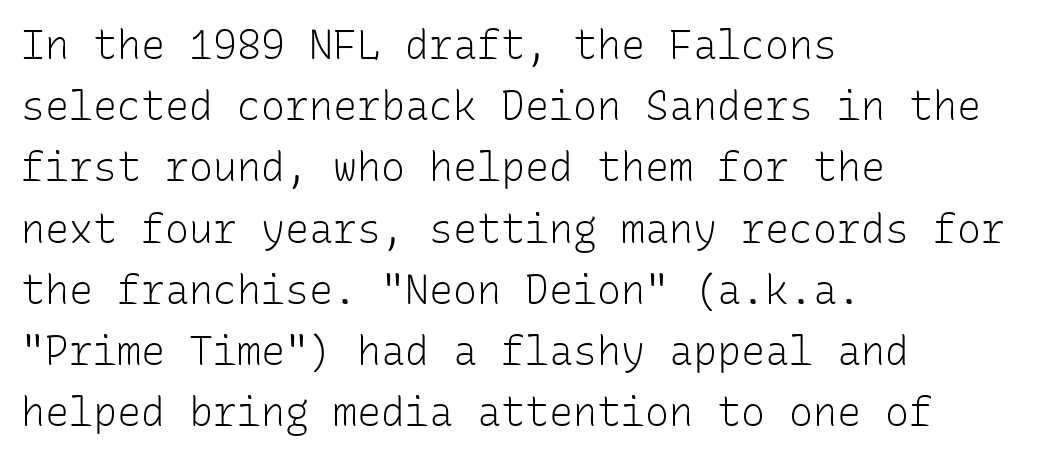
The image shows 40 px light sans-serif type, upright, monospaced; set left-aligned, normal line spacing (1.53x), normal letter spacing, not underlined; low stroke contrast and a medium x-height.
